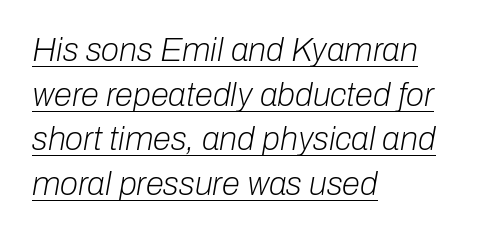
Stems and bowls with no extra thickness — not bold. The passage is arranged the way most books set body copy — flush left. The tracking reads as untouched default to a designer's eye. Line spacing here is normal. Here the designer chose a conventional face with non-uniform glyph widths. Students, observe the line beneath the letters — that is underlining.
